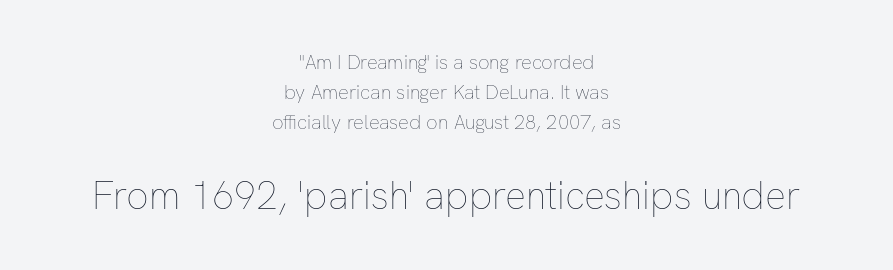
The image shows 39 px thin type, upright; set centered, normal line spacing (1.49x), normal letter spacing, not underlined; the second (bottom) block is 1.95x larger; low stroke contrast and a medium x-height.
